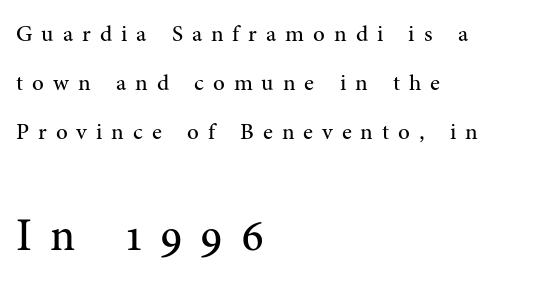
Beneath every word, the page is bare. The lettering stays uniformly vertical, giving the passage a roman look. The composition opens small and finishes big. The typesetting does not lean heavy: it is not bold.
